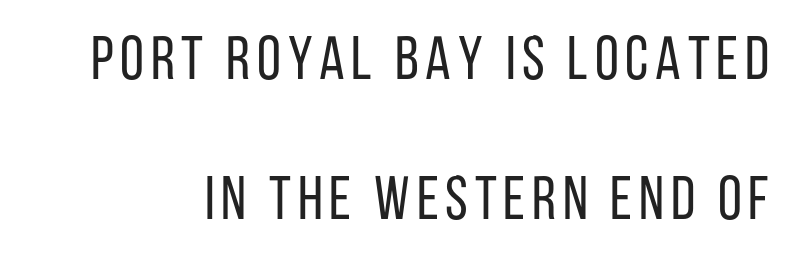
{"serif": "no", "italic": "no", "bold": "no", "weight": "regular", "width": "condensed", "stroke_contrast": "low", "x_height": "large", "monospaced": "no", "underline": "no", "line_spacing": "loose", "line_spacing_ratio": 2.3, "glyph_px": 61}
